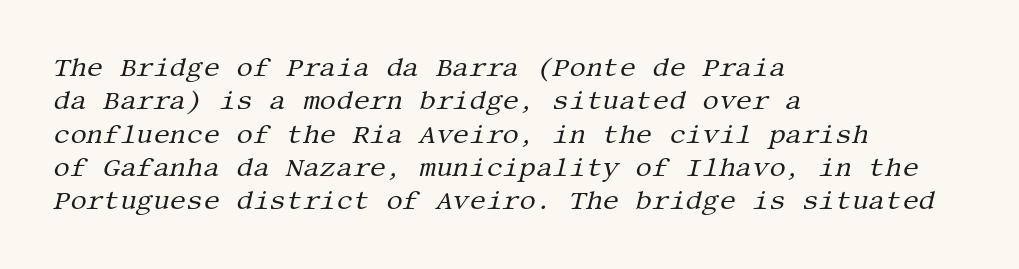
The image shows 26 px text type, italic (leaning right); set left-aligned, normal line spacing (1.28x), normal letter spacing, not underlined.
